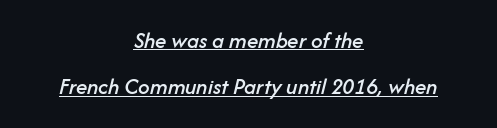
Does extra space separate the letters? No, they use regular spacing. The line-height multiplier appears high, well above default. Caption: lettering with a line underneath. Is the block centered? Yes — each line is placed symmetrically about the middle. Every character sits at an angle, as italics do.
